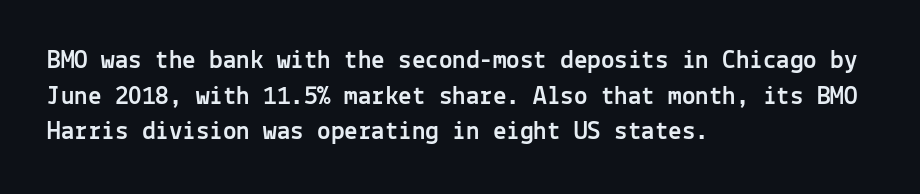
Q: Is the text italic (slanted)? A: No, it is upright.
Q: Is the text underlined? A: No.
Q: How is the paragraph aligned? A: Left-aligned.
Q: Is the spacing between letters normal or unusually wide? A: Normal.
Q: Is the spacing between lines tight, normal or loose? A: Normal.
